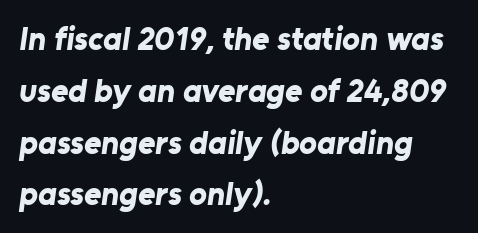
The image shows 33 px bold sans-serif type; set left-aligned, normal line spacing (1.57x), normal letter spacing, not underlined; low stroke contrast and a medium x-height.
